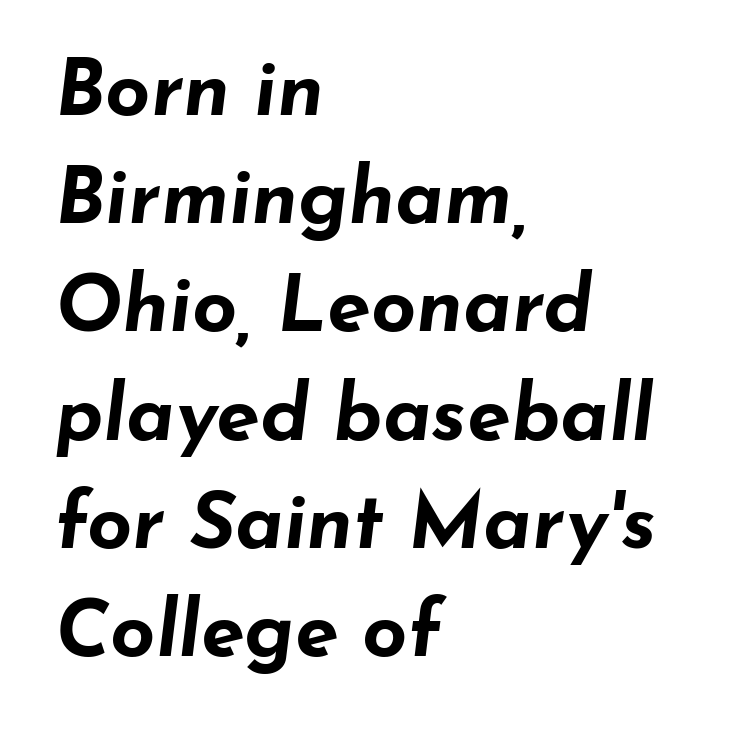
{"italic": "yes", "lean": "right", "slant_degrees": 7, "bold": "yes", "weight": "bold", "width": "wide", "stroke_contrast": "low", "x_height": "small", "monospaced": "no", "underline": "no", "align": "left", "line_spacing": "normal", "line_spacing_ratio": 1.37, "letter_spacing": "normal", "letter_spacing_em": 0.0, "glyph_px": 79}
